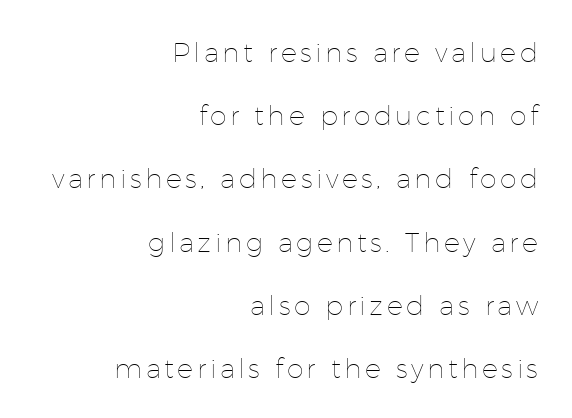
{"italic": "no", "bold": "no", "underline": "no", "align": "right", "line_spacing": "loose", "line_spacing_ratio": 2.34, "glyph_px": 27}
